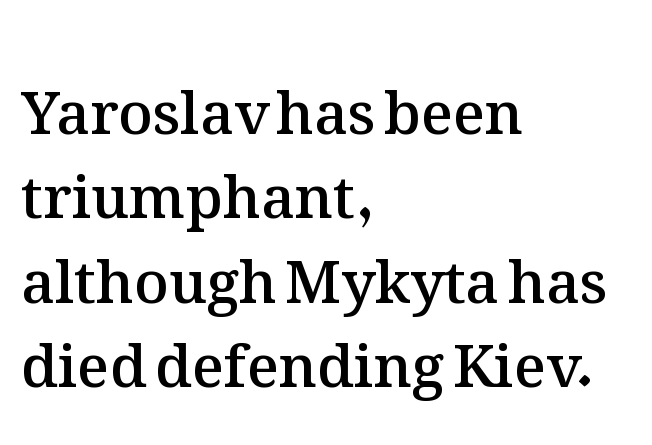
The image shows 59 px semibold type, upright; set left-aligned, normal line spacing (1.43x), normal letter spacing, not underlined; medium stroke contrast and a medium x-height.
